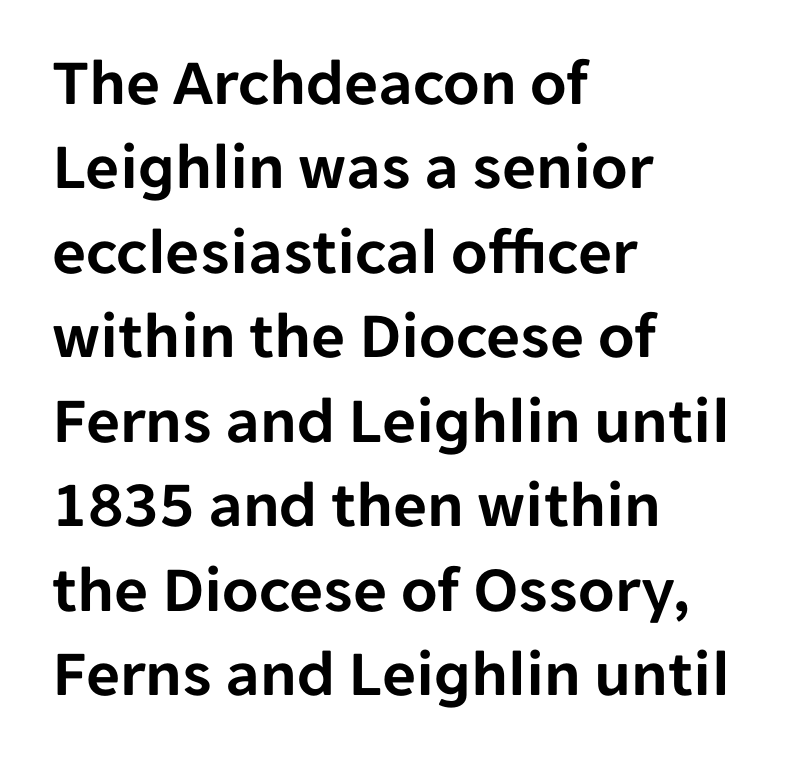
Q: Is the text italic (slanted)? A: No, it is upright.
Q: Is the typeface a serif or a sans-serif typeface? A: Sans-serif.
Q: Is the text underlined? A: No.
Q: How is the paragraph aligned? A: Left-aligned.
Q: Is the spacing between letters normal or unusually wide? A: Normal.
Q: Is the spacing between lines tight, normal or loose? A: Normal.
Q: Width (condensed, normal, or wide)? A: Normal.
Q: Stroke contrast? A: Low.
Q: x-height? A: Medium.
Q: Monospaced? A: No.
